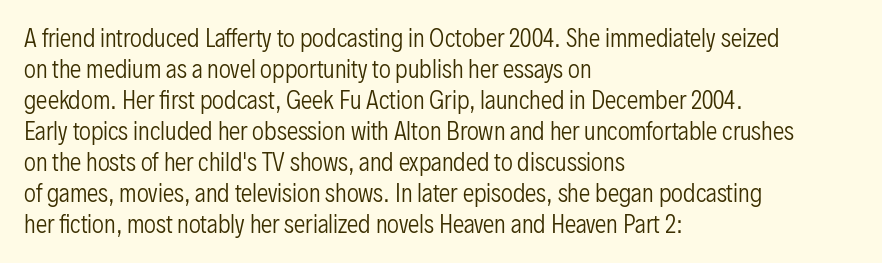
Posture: upright roman. The ragged edge is on the right, which tells us the setting is flush left. Reading down the column, the eye jumps a familiar distance to each next line. The specimen omits any rule beneath the text block's lines. The face looks like a standard text weight, possibly lighter.
